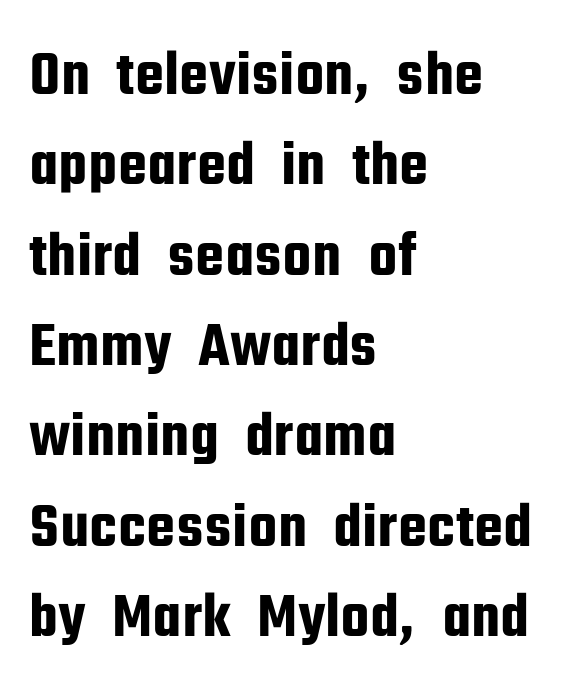
Q: Is the text italic (slanted)? A: No, it is upright.
Q: Is the typeface a serif or a sans-serif typeface? A: Sans-serif.
Q: Is the text underlined? A: No.
Q: How is the paragraph aligned? A: Left-aligned.
Q: Is the spacing between letters normal or unusually wide? A: Normal.
Q: Is the spacing between lines tight, normal or loose? A: Normal.
Q: Width (condensed, normal, or wide)? A: Condensed.
Q: Stroke contrast? A: Low.
Q: x-height? A: Medium.
Q: Monospaced? A: No.
